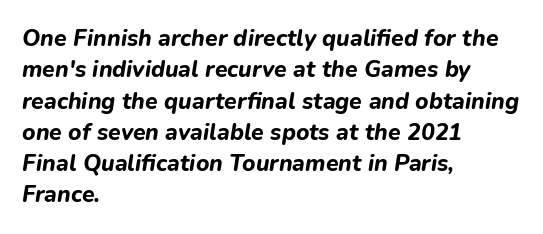
{"italic": "yes", "lean": "right", "slant_degrees": 9, "bold": "yes", "underline": "no", "align": "left", "line_spacing": "normal", "line_spacing_ratio": 1.36, "letter_spacing": "normal", "letter_spacing_em": 0.0, "glyph_px": 23}
